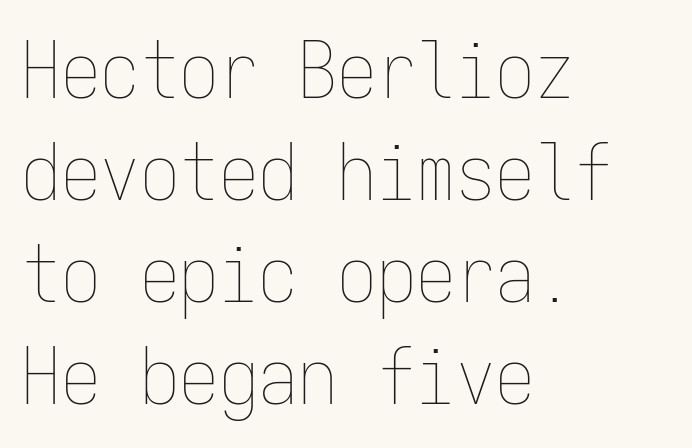
On a weight scale, this lands at 450 or below. Each word holds together tightly as a unit, with standard inter-letter gaps. Anything drawn beneath the words? Only blank space. The block of text has a typical density, with ordinary space between rows.
